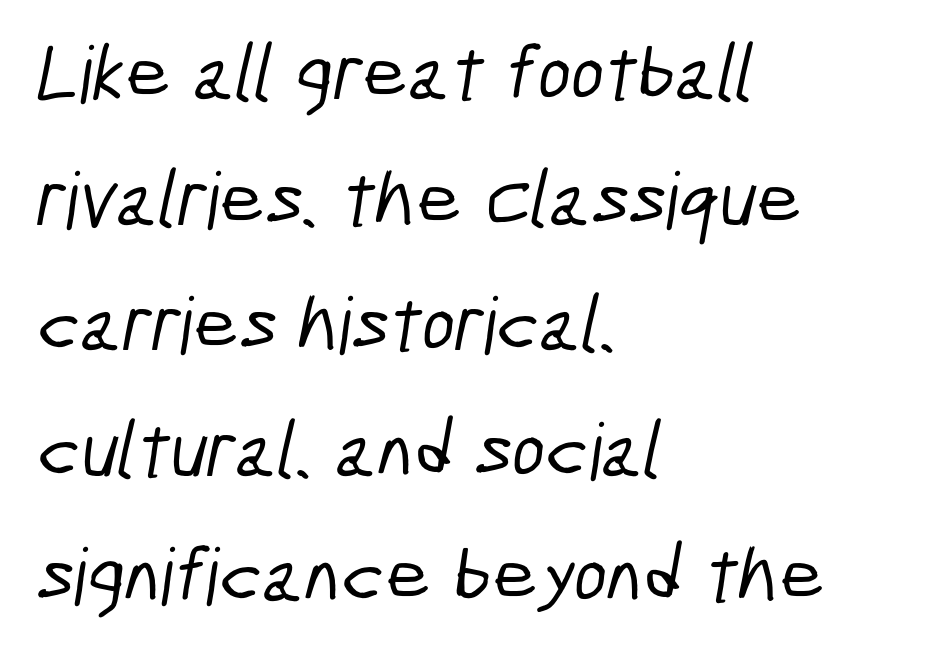
Q: Is the typeface a serif or a sans-serif typeface? A: Sans-serif.
Q: Is the text underlined? A: No.
Q: How is the paragraph aligned? A: Left-aligned.
Q: Is the spacing between letters normal or unusually wide? A: Normal.
Q: Is the spacing between lines tight, normal or loose? A: Normal.
Q: Width (condensed, normal, or wide)? A: Condensed.
Q: Stroke contrast? A: Low.
Q: x-height? A: Medium.
Q: Monospaced? A: No.
